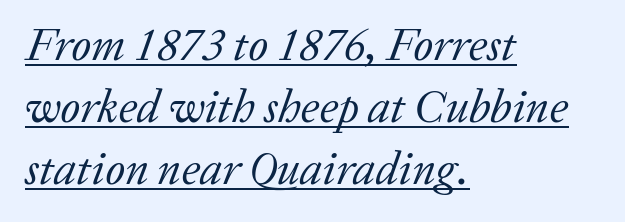
The image shows 46 px regular-weight serif type, italic (leaning right); set left-aligned, normal line spacing (1.35x), normal letter spacing, underlined; low stroke contrast and a medium x-height.
